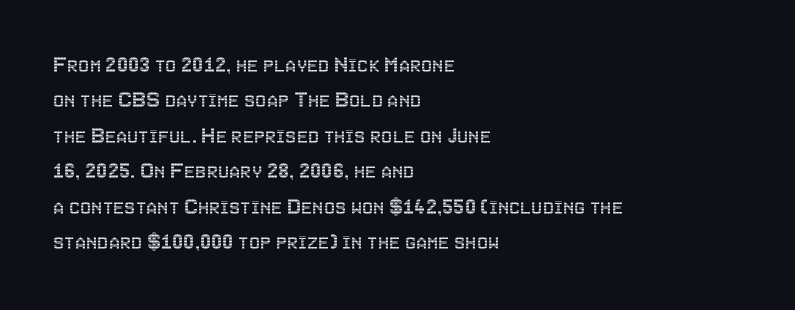
The line texture is even and compact thanks to regular tracking. Glance below the letters and you will spot only blank space. It's the straight-up-and-down kind of type. Each line starts at the same left margin while the right side varies. Reading down the column, the eye jumps a familiar distance to each next line.
